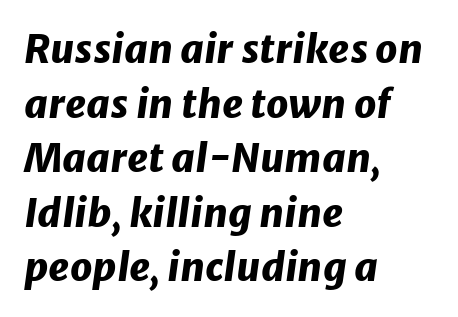
Q: Is the text bold? A: Yes.
Q: Is the text italic (slanted)? A: Yes, it leans right by about 8 degrees.
Q: Is the text underlined? A: No.
Q: How is the paragraph aligned? A: Left-aligned.
Q: Is the spacing between letters normal or unusually wide? A: Normal.
Q: Is the spacing between lines tight, normal or loose? A: Normal.
Q: Width (condensed, normal, or wide)? A: Normal.
Q: Stroke contrast? A: Low.
Q: x-height? A: Medium.
Q: Monospaced? A: No.
